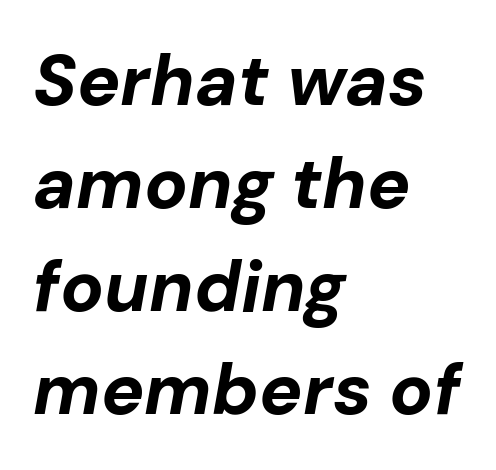
Q: Is the text bold? A: Yes.
Q: Is the text italic (slanted)? A: Yes, it leans right by about 10 degrees.
Q: Is the text underlined? A: No.
Q: How is the paragraph aligned? A: Left-aligned.
Q: Is the spacing between letters normal or unusually wide? A: Normal.
Q: Is the spacing between lines tight, normal or loose? A: Normal.
Q: Width (condensed, normal, or wide)? A: Normal.
Q: Stroke contrast? A: Low.
Q: x-height? A: Medium.
Q: Monospaced? A: No.
